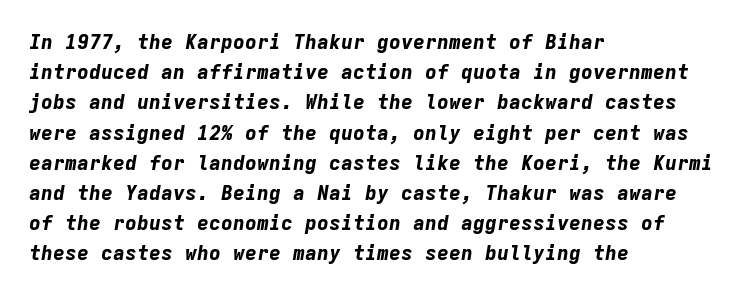
Weight check: bold — yes, fully. Here the glyphs are tracked normally, forming tight word shapes. Descenders hang freely into open space. The letters are slanted; this is an italic face. What's the leading like? Ordinary, nothing unusual.
